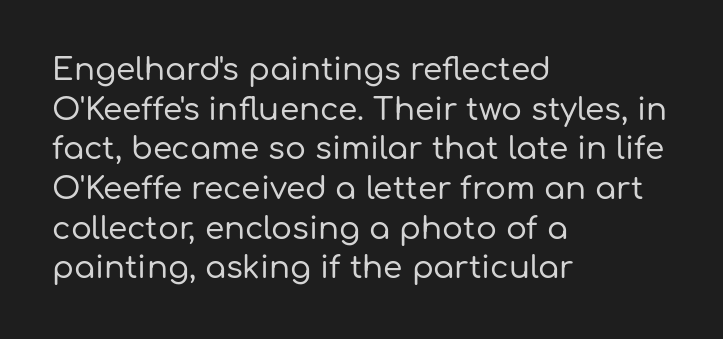
{"serif": "no", "italic": "no", "width": "normal", "stroke_contrast": "low", "x_height": "medium", "monospaced": "no", "underline": "no", "align": "left", "line_spacing": "normal", "line_spacing_ratio": 1.28, "letter_spacing": "normal", "letter_spacing_em": 0.0, "glyph_px": 31}
